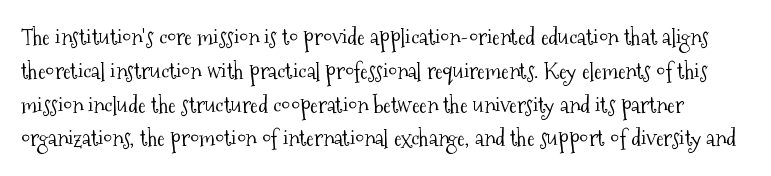
{"italic": "no", "bold": "no", "underline": "no", "line_spacing": "normal", "line_spacing_ratio": 1.47, "letter_spacing": "normal", "letter_spacing_em": 0.0, "glyph_px": 23}
